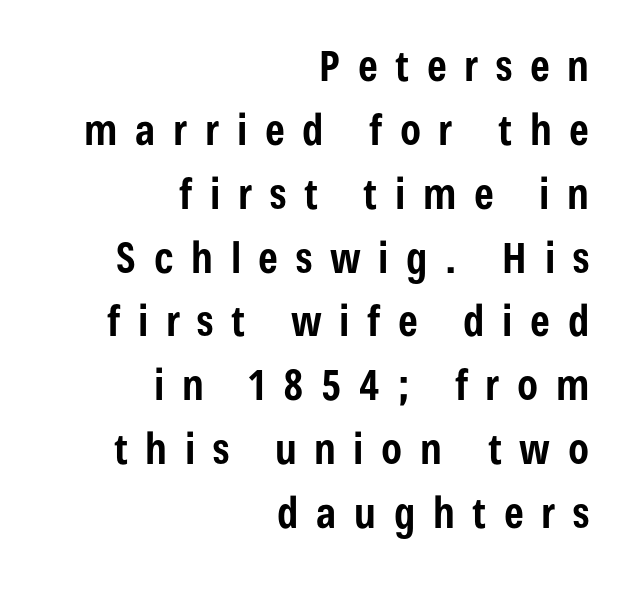
Q: Is the text bold? A: Yes.
Q: Is the text italic (slanted)? A: No, it is upright.
Q: Is the typeface a serif or a sans-serif typeface? A: Sans-serif.
Q: Is the text underlined? A: No.
Q: How is the paragraph aligned? A: Right-aligned.
Q: Is the spacing between letters normal or unusually wide? A: Unusually wide.
Q: Is the spacing between lines tight, normal or loose? A: Normal.
Q: Width (condensed, normal, or wide)? A: Condensed.
Q: Stroke contrast? A: Low.
Q: x-height? A: Medium.
Q: Monospaced? A: No.
